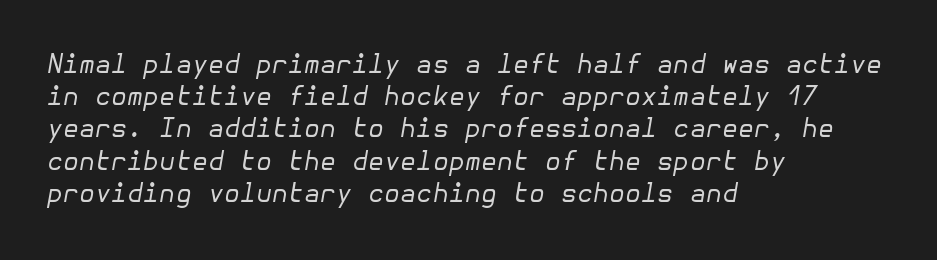
The image shows 26 px text type, italic (leaning right); set left-aligned, line spacing 1.24x, normal letter spacing, not underlined.
